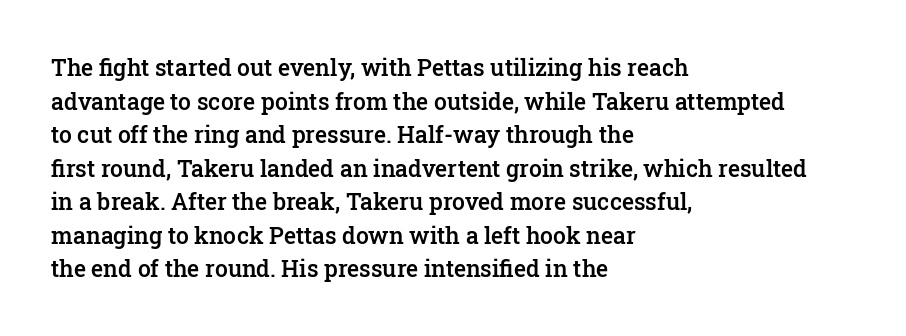
Q: Is the text bold? A: Semi-bold.
Q: Is the text italic (slanted)? A: No, it is upright.
Q: Is the text underlined? A: No.
Q: How is the paragraph aligned? A: Left-aligned.
Q: Is the spacing between letters normal or unusually wide? A: Normal.
Q: Is the spacing between lines tight, normal or loose? A: Normal.
